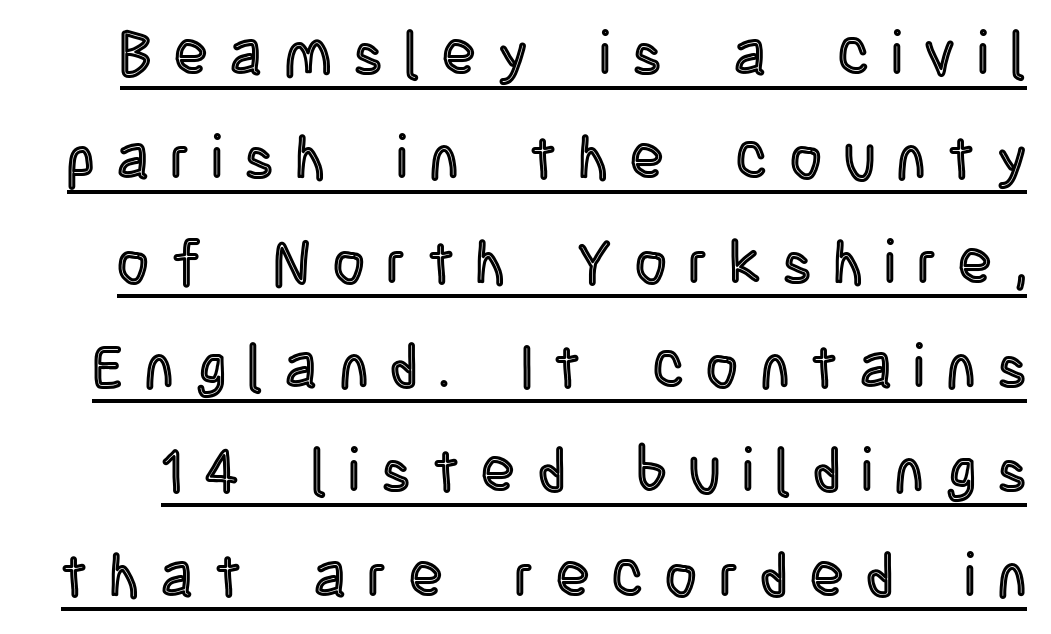
Q: Is the text italic (slanted)? A: No, it is upright.
Q: Is the text underlined? A: Yes.
Q: Is the spacing between letters normal or unusually wide? A: Unusually wide.
Q: Width (condensed, normal, or wide)? A: Condensed.
Q: x-height? A: Large.
Q: Monospaced? A: No.
